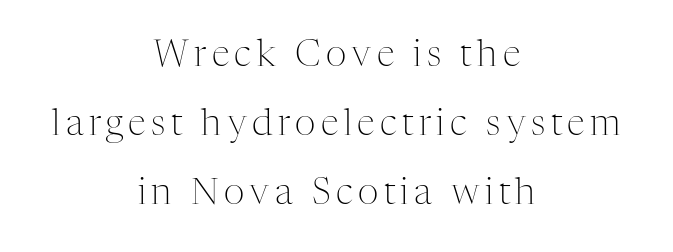
The image shows 36 px light serif type, upright; set centered, loose line spacing (1.92x), not underlined; medium stroke contrast and a medium x-height.
